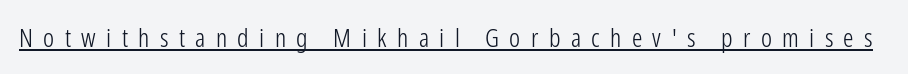
Q: Is the text bold? A: No.
Q: Is the text italic (slanted)? A: No, it is upright.
Q: Is the text underlined? A: Yes.
Q: Is the spacing between letters normal or unusually wide? A: Unusually wide.
